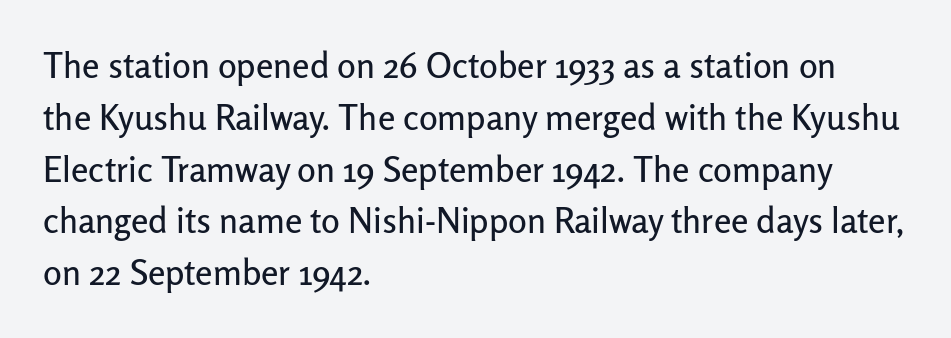
Q: Is the text italic (slanted)? A: No, it is upright.
Q: Is the typeface a serif or a sans-serif typeface? A: Sans-serif.
Q: Is the text underlined? A: No.
Q: How is the paragraph aligned? A: Left-aligned.
Q: Is the spacing between letters normal or unusually wide? A: Normal.
Q: Is the spacing between lines tight, normal or loose? A: Normal.
Q: Width (condensed, normal, or wide)? A: Normal.
Q: Stroke contrast? A: Low.
Q: x-height? A: Medium.
Q: Monospaced? A: No.
